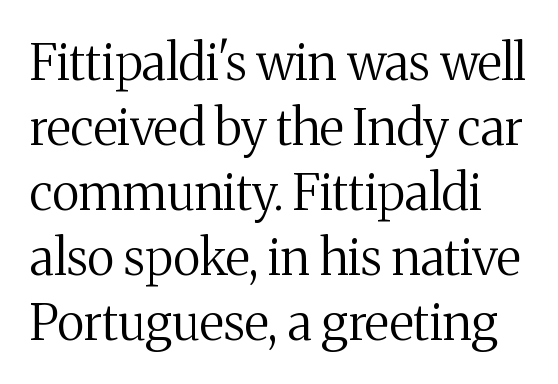
Q: Is the text bold? A: No.
Q: Is the text italic (slanted)? A: No, it is upright.
Q: Is the typeface a serif or a sans-serif typeface? A: Serif.
Q: Is the text underlined? A: No.
Q: Is the spacing between letters normal or unusually wide? A: Normal.
Q: Is the spacing between lines tight, normal or loose? A: Normal.
Q: Width (condensed, normal, or wide)? A: Normal.
Q: Stroke contrast? A: Medium.
Q: x-height? A: Medium.
Q: Monospaced? A: No.
